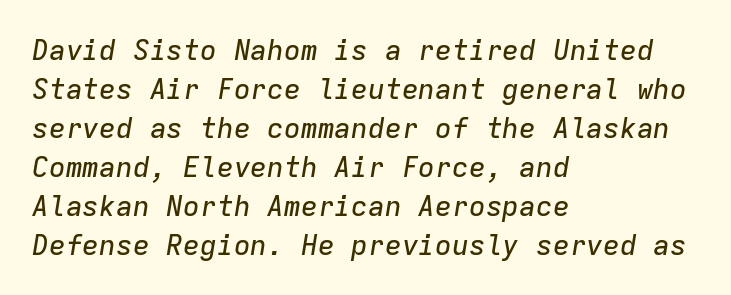
The image shows 28 px text type, italic (leaning right), monospaced; set left-aligned, normal line spacing (1.39x), normal letter spacing, not underlined; low stroke contrast and a medium x-height.
